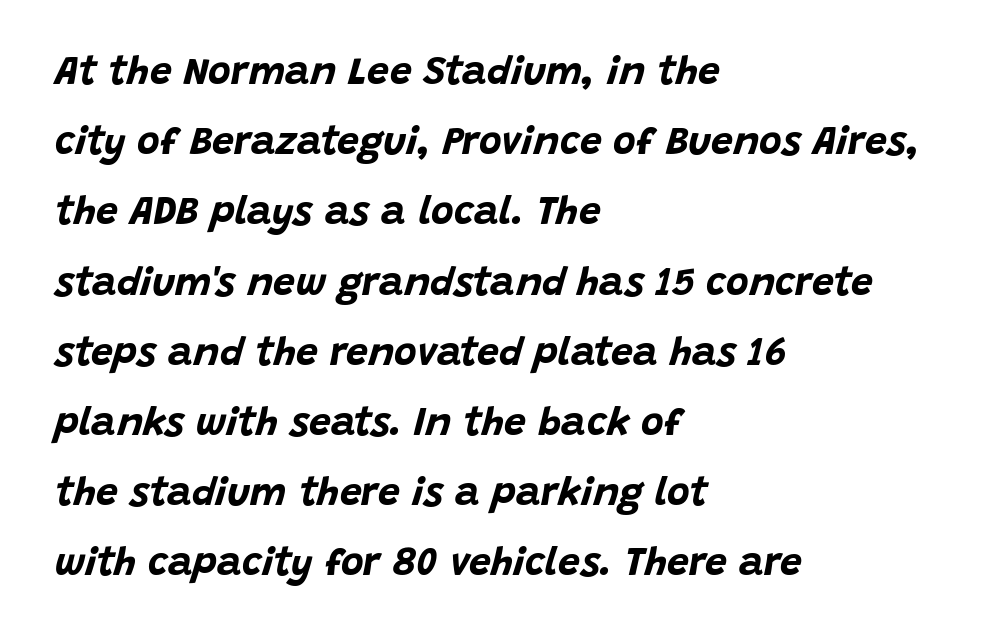
Q: Is the text bold? A: Yes.
Q: Is the text italic (slanted)? A: Yes, it leans right by about 15 degrees.
Q: Is the text underlined? A: No.
Q: How is the paragraph aligned? A: Left-aligned.
Q: Is the spacing between letters normal or unusually wide? A: Normal.
Q: Width (condensed, normal, or wide)? A: Normal.
Q: Stroke contrast? A: Low.
Q: x-height? A: Large.
Q: Monospaced? A: No.
